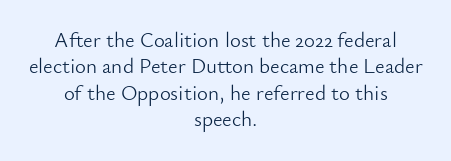
Q: Is the text bold? A: No.
Q: Is the text italic (slanted)? A: No, it is upright.
Q: Is the text underlined? A: No.
Q: How is the paragraph aligned? A: Centered.
Q: Is the spacing between letters normal or unusually wide? A: Normal.
Q: Is the spacing between lines tight, normal or loose? A: Normal.
